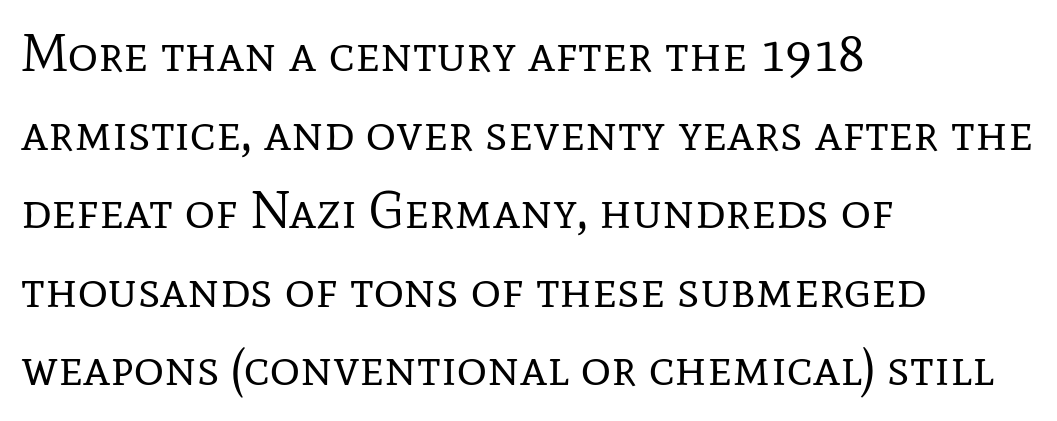
{"serif": "yes", "italic": "no", "bold": "no", "weight": "regular", "width": "normal", "stroke_contrast": "low", "x_height": "medium", "monospaced": "no", "underline": "no", "align": "left", "line_spacing": "normal", "line_spacing_ratio": 1.51, "letter_spacing": "normal", "letter_spacing_em": 0.0, "glyph_px": 52}
